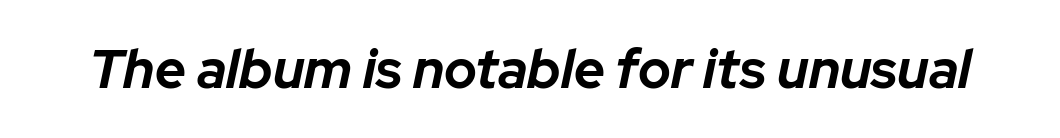
The image shows 54 px bold type, italic (leaning right); set normal letter spacing, not underlined; low stroke contrast and a medium x-height.
